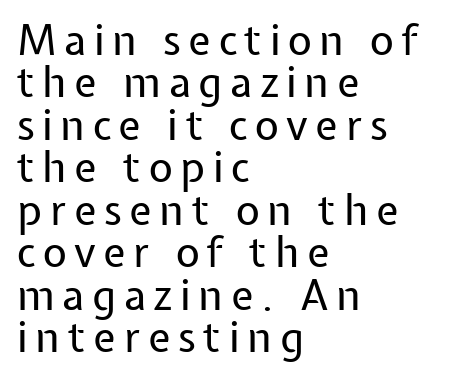
Q: Is the text bold? A: No.
Q: Is the text italic (slanted)? A: No, it is upright.
Q: Is the typeface a serif or a sans-serif typeface? A: Sans-serif.
Q: Is the text underlined? A: No.
Q: How is the paragraph aligned? A: Left-aligned.
Q: Is the spacing between lines tight, normal or loose? A: Tight.
Q: Width (condensed, normal, or wide)? A: Normal.
Q: Stroke contrast? A: Low.
Q: x-height? A: Medium.
Q: Monospaced? A: No.
